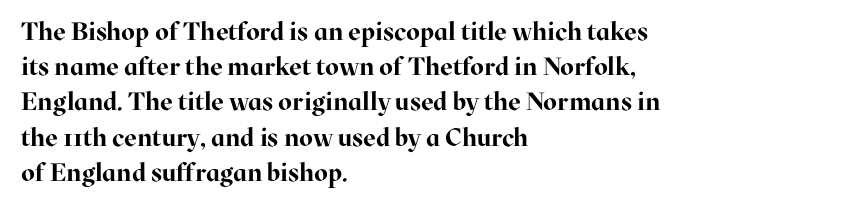
{"italic": "no", "bold": "yes", "underline": "no", "align": "left", "line_spacing": "normal", "line_spacing_ratio": 1.41, "letter_spacing": "normal", "letter_spacing_em": 0.0, "glyph_px": 25}
